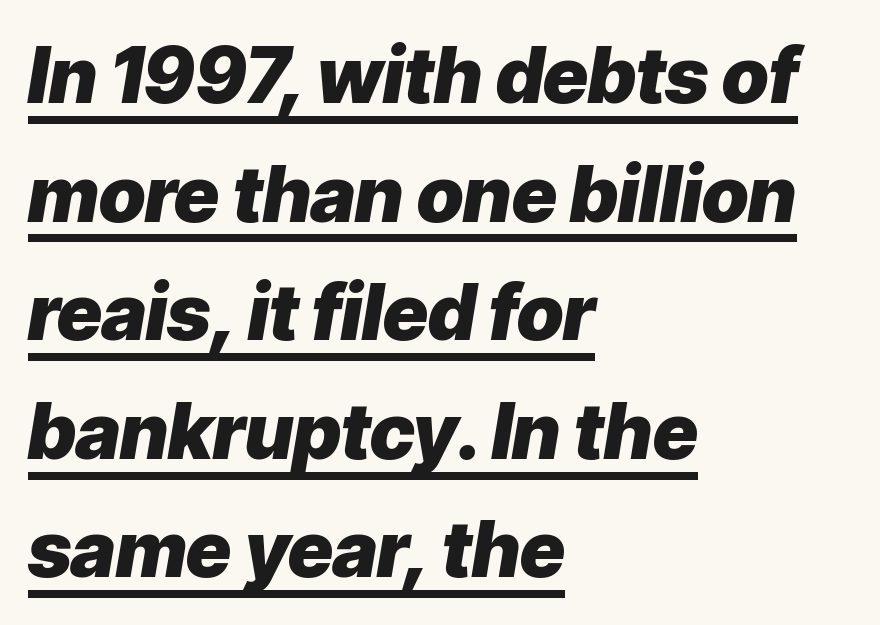
Q: Is the text bold? A: Yes.
Q: Is the text italic (slanted)? A: Yes, it leans right by about 9 degrees.
Q: Is the text underlined? A: Yes.
Q: How is the paragraph aligned? A: Left-aligned.
Q: Is the spacing between letters normal or unusually wide? A: Normal.
Q: Is the spacing between lines tight, normal or loose? A: Normal.
Q: Width (condensed, normal, or wide)? A: Normal.
Q: Stroke contrast? A: Low.
Q: x-height? A: Medium.
Q: Monospaced? A: No.
